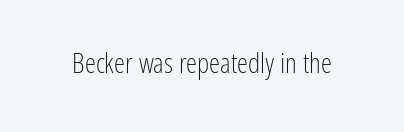
Note: no serifs on the glyphs. You can tell it's not italic because the verticals are truly vertical. On a weight scale, this lands at 450 or below. Rule under the text: the space is simply empty. Is this a fixed-width face? No — the glyphs have proportional, varying widths.
